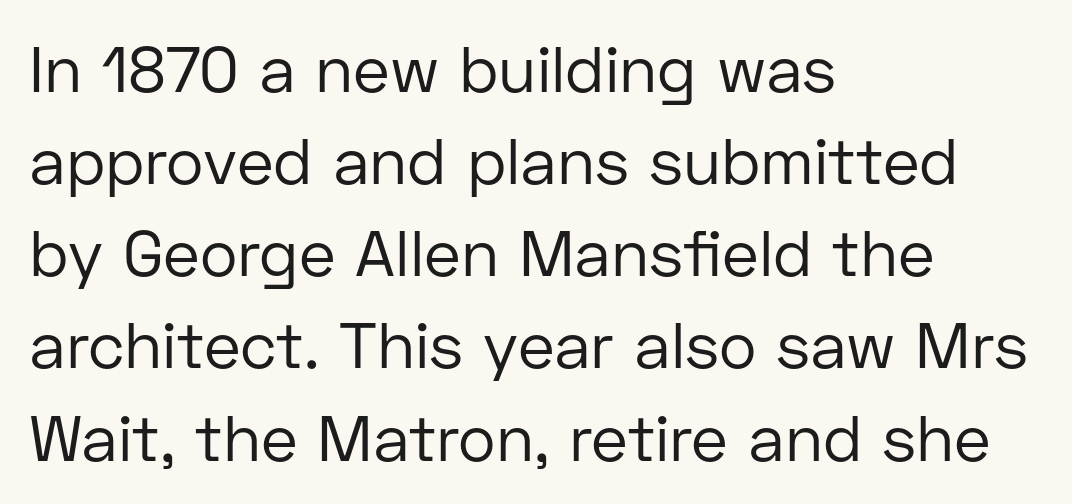
The image shows 64 px regular-weight sans-serif type, upright; set left-aligned, normal line spacing (1.44x), normal letter spacing, not underlined; low stroke contrast and a medium x-height.
